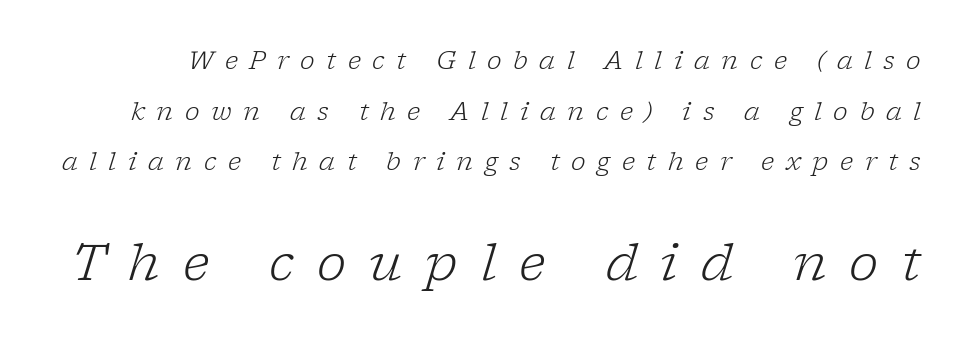
Vertical stems look standard width or narrower in stroke. The more generous point size was reserved for the lower chunk. Quick note: underline off. The gaps between neighbouring characters are conspicuously large. There's an unmistakable incline to the writing here. The rendering uses natural spacing where letterforms have individual widths.
